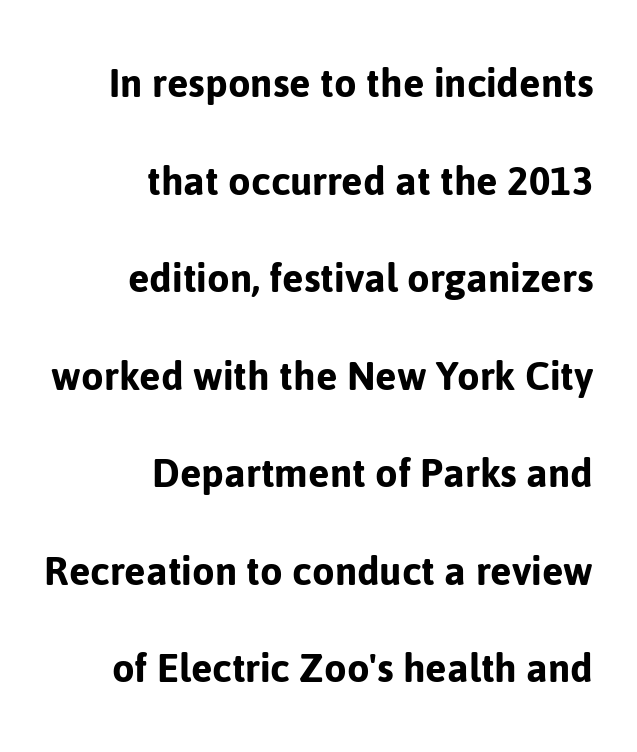
{"serif": "no", "italic": "no", "width": "normal", "stroke_contrast": "low", "x_height": "medium", "monospaced": "no", "underline": "no", "align": "right", "line_spacing": "loose", "line_spacing_ratio": 2.12, "letter_spacing": "normal", "letter_spacing_em": 0.0, "glyph_px": 46}
